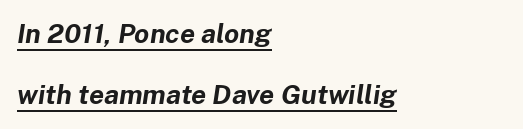
Q: Is the text bold? A: Yes.
Q: Is the text italic (slanted)? A: Yes, it leans right by about 8 degrees.
Q: Is the text underlined? A: Yes.
Q: How is the paragraph aligned? A: Left-aligned.
Q: Is the spacing between letters normal or unusually wide? A: Normal.
Q: Is the spacing between lines tight, normal or loose? A: Loose.
